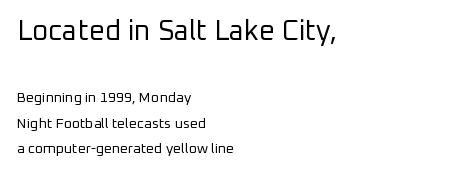
Q: Is the text bold? A: No.
Q: Is the text italic (slanted)? A: No, it is upright.
Q: Is the typeface a serif or a sans-serif typeface? A: Sans-serif.
Q: Is the text underlined? A: No.
Q: How is the paragraph aligned? A: Left-aligned.
Q: Is the spacing between letters normal or unusually wide? A: Normal.
Q: Which block of text is set in a larger size, the first (top) or the second (bottom)? A: The first (top) one.
Q: Width (condensed, normal, or wide)? A: Normal.
Q: Stroke contrast? A: Low.
Q: x-height? A: Medium.
Q: Monospaced? A: No.
